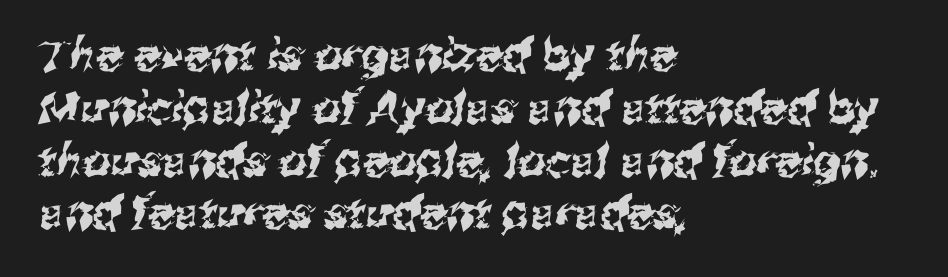
{"serif": "no", "width": "normal", "stroke_contrast": "medium", "x_height": "medium", "monospaced": "no", "underline": "no", "align": "left", "line_spacing_ratio": 1.2, "letter_spacing": "normal", "letter_spacing_em": 0.0, "glyph_px": 44}
